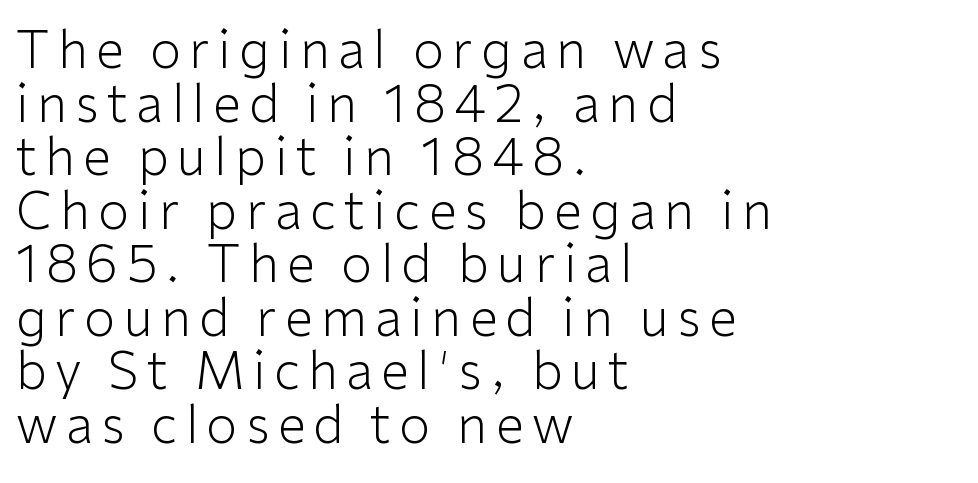
The image shows 51 px light sans-serif type, upright; set left-aligned, tight line spacing (1.05x), not underlined; low stroke contrast and a medium x-height.
